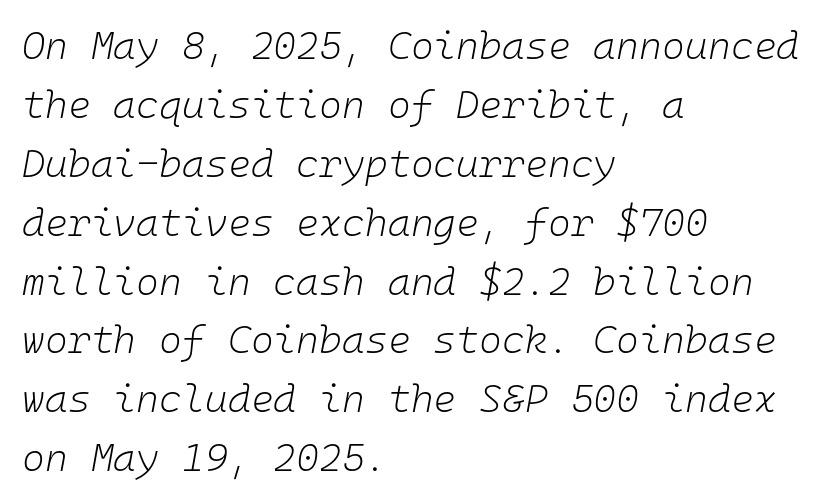
The letters are slanted; this is an italic face. The paragraph shown leans on its left margin. Check under the words: just untouched page. Interline gaps are of average width in this sample. No chunkiness to these letters — they're not bold. Characters follow at the spacing the type designer built in.
